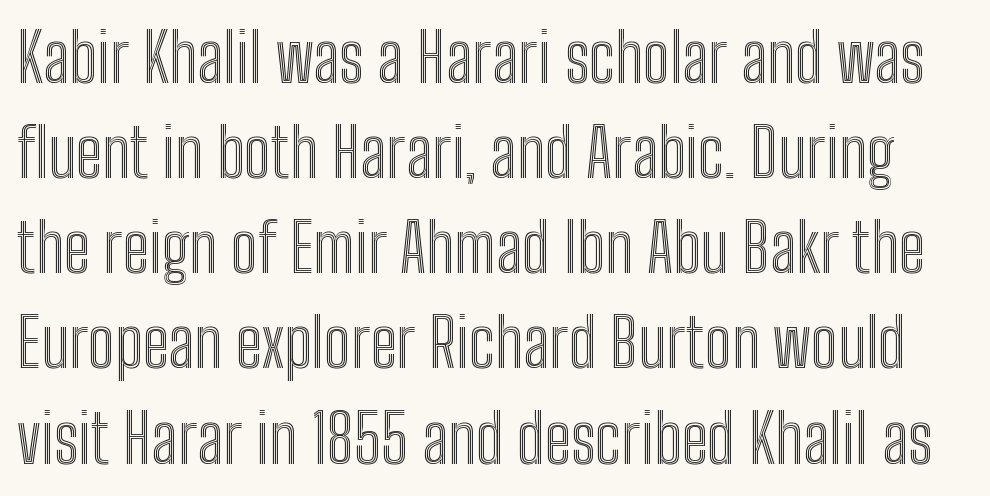
Successive baselines arrive at the customary interval. The foot of each line stays bare and open. Here the designer chose a conventional face with non-uniform glyph widths. If you drew a line through each stem, it would be perfectly vertical. Honestly, the letter spacing is just normal — you wouldn't notice it.
